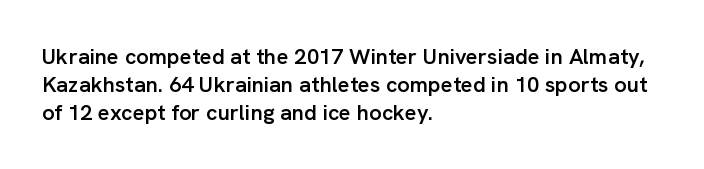
{"italic": "no", "bold": "semi", "underline": "no", "align": "left", "line_spacing": "normal", "line_spacing_ratio": 1.27, "letter_spacing": "normal", "letter_spacing_em": 0.0, "glyph_px": 22}
